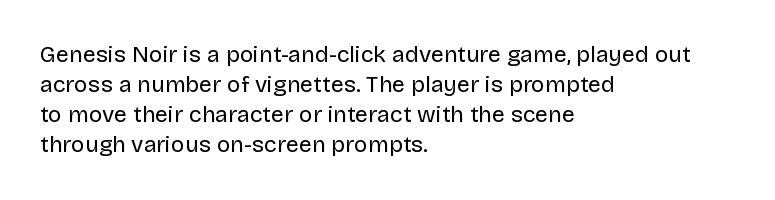
The image shows 23 px text type, upright; set left-aligned, normal line spacing (1.31x), normal letter spacing, not underlined.
